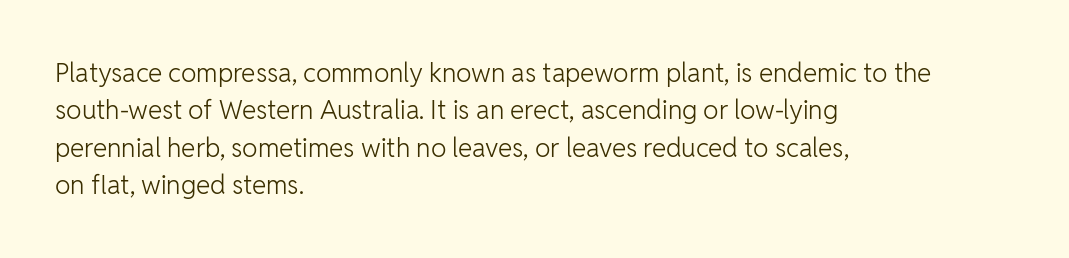
{"italic": "no", "bold": "no", "underline": "no", "align": "left", "line_spacing": "normal", "line_spacing_ratio": 1.44, "letter_spacing": "normal", "letter_spacing_em": 0.0, "glyph_px": 26}
